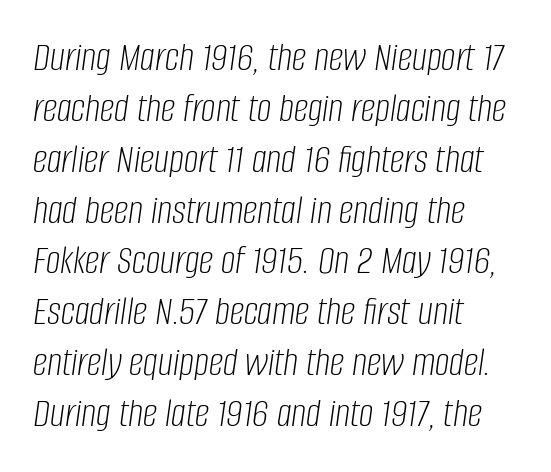
Q: Is the text bold? A: No.
Q: Is the text italic (slanted)? A: Yes, it leans right by about 8 degrees.
Q: Is the text underlined? A: No.
Q: How is the paragraph aligned? A: Left-aligned.
Q: Is the spacing between letters normal or unusually wide? A: Normal.
Q: Width (condensed, normal, or wide)? A: Condensed.
Q: Stroke contrast? A: Low.
Q: x-height? A: Large.
Q: Monospaced? A: No.
